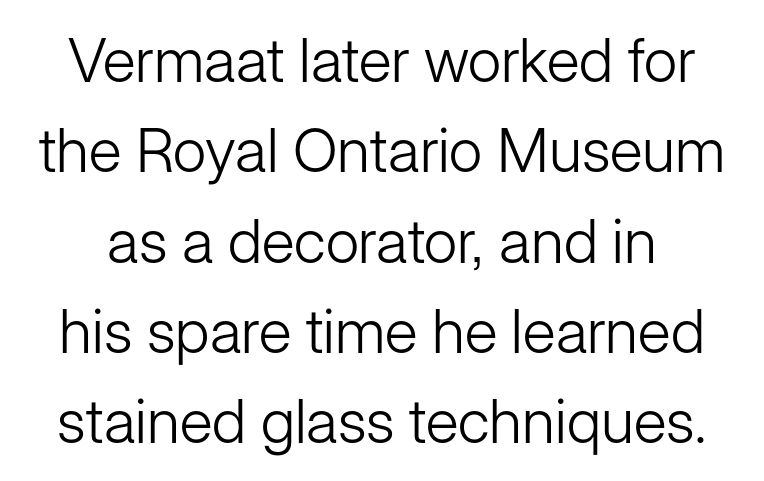
The image shows 61 px light sans-serif type, upright; set normal line spacing (1.48x), normal letter spacing, not underlined; low stroke contrast and a medium x-height.
